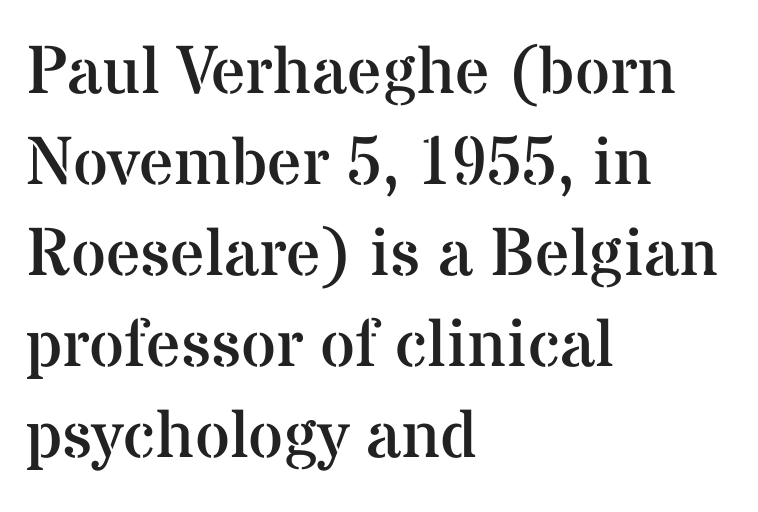
Q: Is the text bold? A: No.
Q: Is the text italic (slanted)? A: No, it is upright.
Q: Is the typeface a serif or a sans-serif typeface? A: Serif.
Q: Is the text underlined? A: No.
Q: How is the paragraph aligned? A: Left-aligned.
Q: Is the spacing between letters normal or unusually wide? A: Normal.
Q: Is the spacing between lines tight, normal or loose? A: Normal.
Q: Width (condensed, normal, or wide)? A: Normal.
Q: Stroke contrast? A: Medium.
Q: x-height? A: Medium.
Q: Monospaced? A: No.
